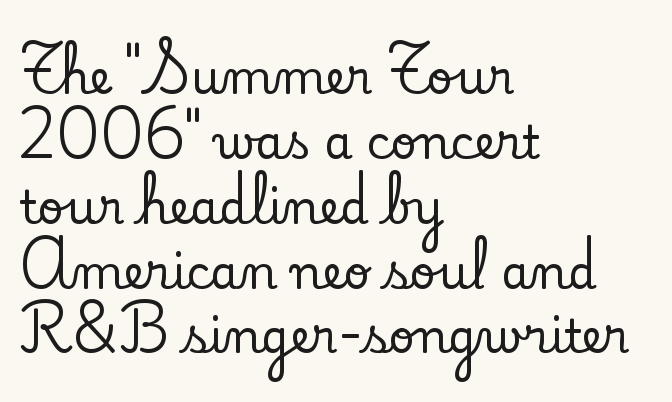
Q: Is the text italic (slanted)? A: No, it is upright.
Q: Is the typeface a serif or a sans-serif typeface? A: Serif.
Q: Is the text underlined? A: No.
Q: How is the paragraph aligned? A: Left-aligned.
Q: Is the spacing between letters normal or unusually wide? A: Normal.
Q: Is the spacing between lines tight, normal or loose? A: Normal.
Q: Width (condensed, normal, or wide)? A: Normal.
Q: Stroke contrast? A: Low.
Q: x-height? A: Small.
Q: Monospaced? A: No.
